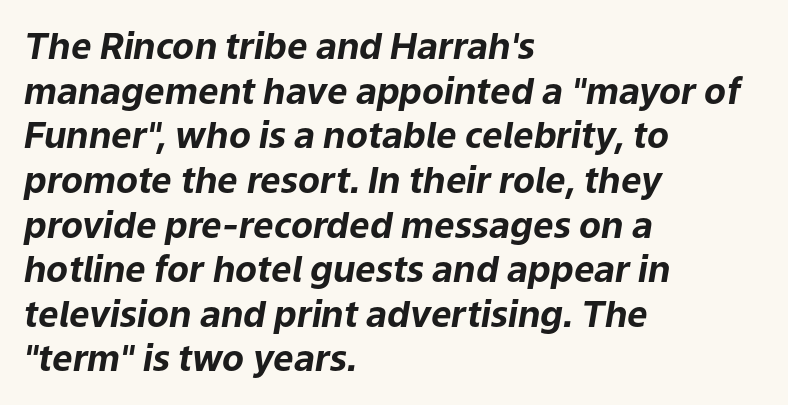
Yep, that's italic — everything's leaning. Looks like regular typesetting: each glyph gets only the width it needs. These lines are set flush left with a ragged right edge. Pretty heavy lettering here — definitely bold. This rendering features lettering with no underline.
